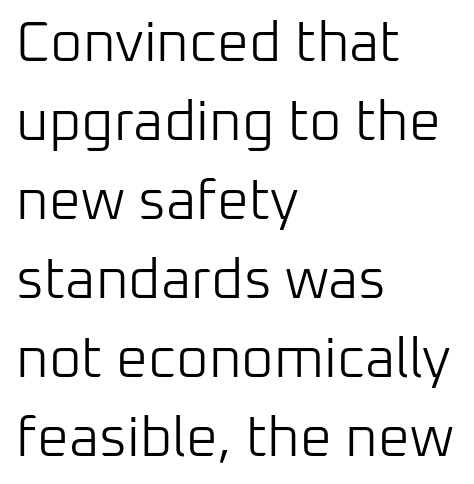
{"serif": "no", "italic": "no", "bold": "no", "weight": "light", "width": "normal", "stroke_contrast": "low", "x_height": "medium", "monospaced": "no", "underline": "no", "align": "left", "line_spacing": "normal", "line_spacing_ratio": 1.41, "letter_spacing": "normal", "letter_spacing_em": 0.0, "glyph_px": 56}
